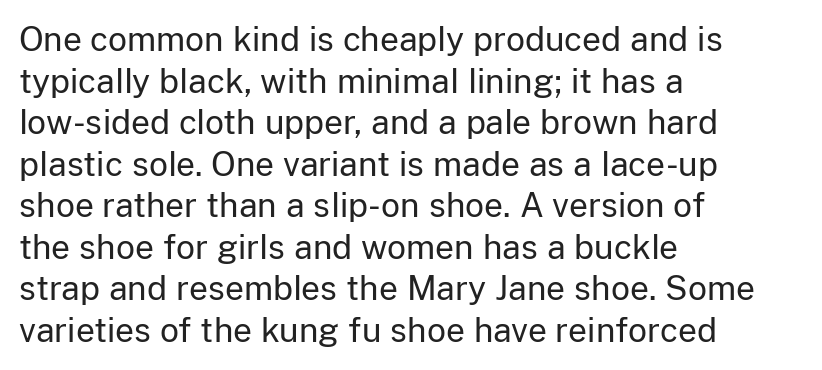
Q: Is the text bold? A: No.
Q: Is the text italic (slanted)? A: No, it is upright.
Q: Is the typeface a serif or a sans-serif typeface? A: Sans-serif.
Q: Is the text underlined? A: No.
Q: How is the paragraph aligned? A: Left-aligned.
Q: Is the spacing between letters normal or unusually wide? A: Normal.
Q: Is the spacing between lines tight, normal or loose? A: Normal.
Q: Width (condensed, normal, or wide)? A: Normal.
Q: Stroke contrast? A: Low.
Q: x-height? A: Medium.
Q: Monospaced? A: No.
